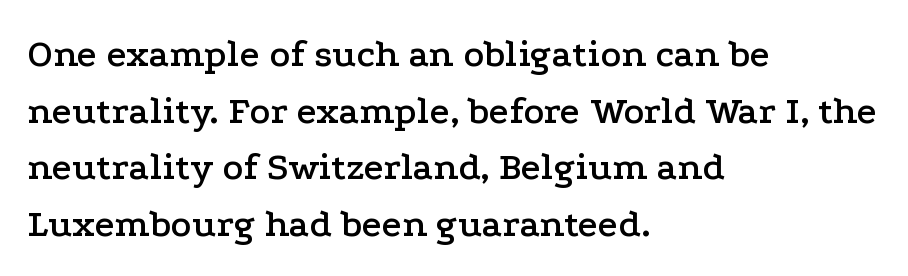
{"serif": "yes", "italic": "no", "width": "wide", "stroke_contrast": "low", "x_height": "medium", "monospaced": "no", "underline": "no", "align": "left", "line_spacing": "normal", "line_spacing_ratio": 1.45, "letter_spacing": "normal", "letter_spacing_em": 0.0, "glyph_px": 39}
